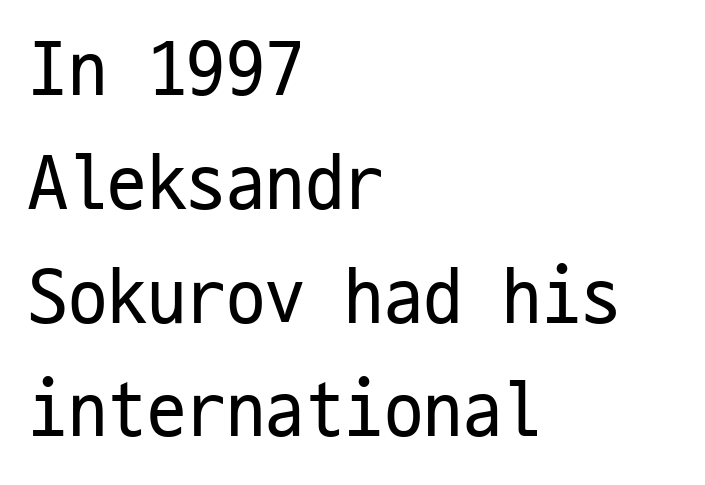
{"serif": "no", "italic": "no", "bold": "no", "weight": "regular", "width": "condensed", "stroke_contrast": "low", "x_height": "medium", "monospaced": "yes", "underline": "no", "align": "left", "line_spacing": "normal", "line_spacing_ratio": 1.44, "letter_spacing": "normal", "letter_spacing_em": 0.0, "glyph_px": 79}
